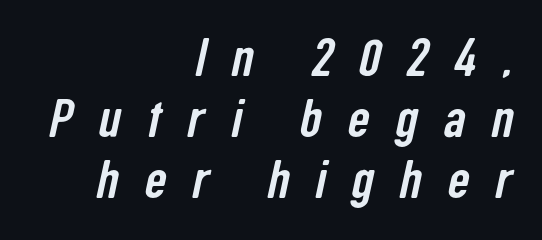
Q: Is the typeface a serif or a sans-serif typeface? A: Sans-serif.
Q: Is the text underlined? A: No.
Q: How is the paragraph aligned? A: Right-aligned.
Q: Is the spacing between letters normal or unusually wide? A: Unusually wide.
Q: Is the spacing between lines tight, normal or loose? A: Tight.
Q: Width (condensed, normal, or wide)? A: Condensed.
Q: Stroke contrast? A: Low.
Q: x-height? A: Medium.
Q: Monospaced? A: No.
